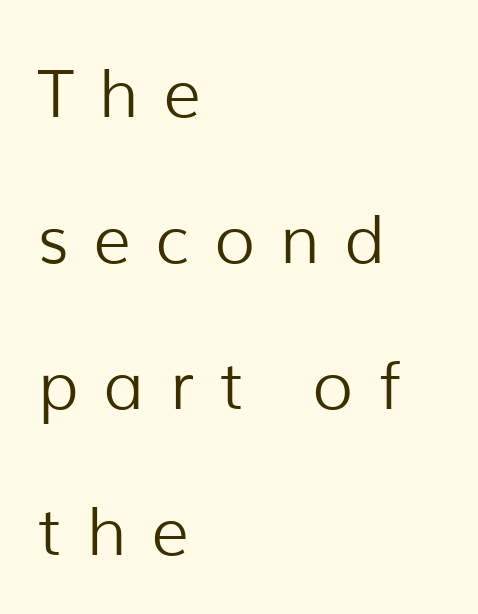
The image shows 66 px light sans-serif type, upright; set left-aligned, loose line spacing (2.21x), unusually wide letter spacing (+0.38 em), not underlined; low stroke contrast and a medium x-height.
